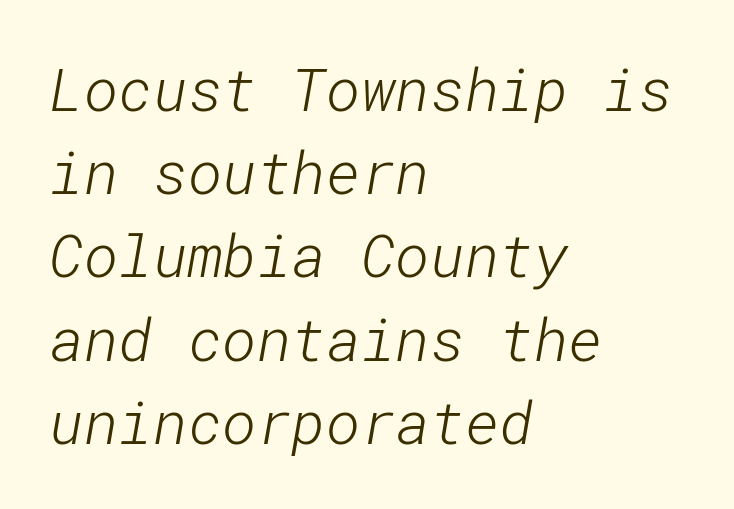
Glyph-to-glyph distance matches everyday printed text. No word sits above an underline. Font category for this specimen: sans-serif. The typesetting does not lean heavy: it is not bold. Notice how descenders clear the ascenders below comfortably — that's standard leading. Horizontally, the lines are justified to the leading edge only.
